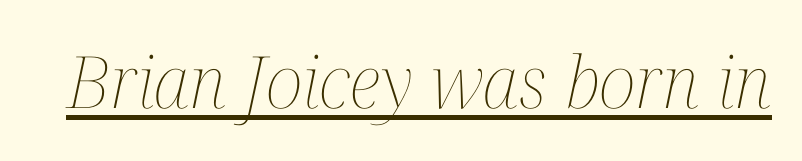
The type is set solid horizontally, with unmodified tracking. A baseline rule has been typeset under these characters. Do the characters align in a grid? No, the font is proportional. Is the type slanted? Yes — the strokes lean at a clear angle. A quiet, ordinary-to-light weight characterises the typeface.
